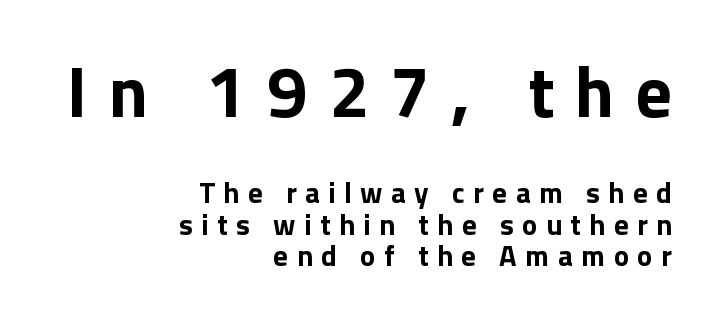
{"serif": "no", "italic": "no", "bold": "yes", "weight": "bold", "width": "normal", "x_height": "medium", "monospaced": "no", "underline": "no", "align": "right", "line_spacing": "tight", "line_spacing_ratio": 1.08, "letter_spacing": "wide", "letter_spacing_em": 0.29, "larger_block": "first", "size_ratio": 2.48, "glyph_px": 72}
